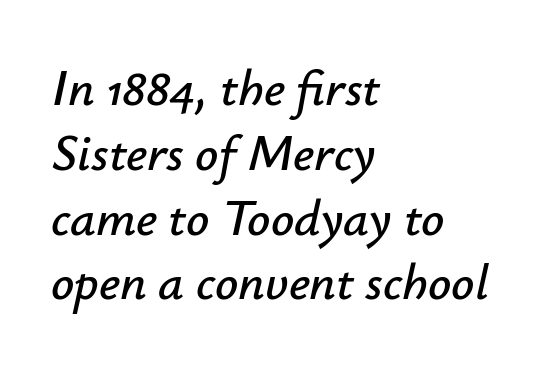
{"italic": "yes", "lean": "right", "slant_degrees": 12, "width": "normal", "stroke_contrast": "low", "x_height": "small", "monospaced": "no", "underline": "no", "align": "left", "line_spacing": "normal", "line_spacing_ratio": 1.27, "letter_spacing": "normal", "letter_spacing_em": 0.0, "glyph_px": 51}
